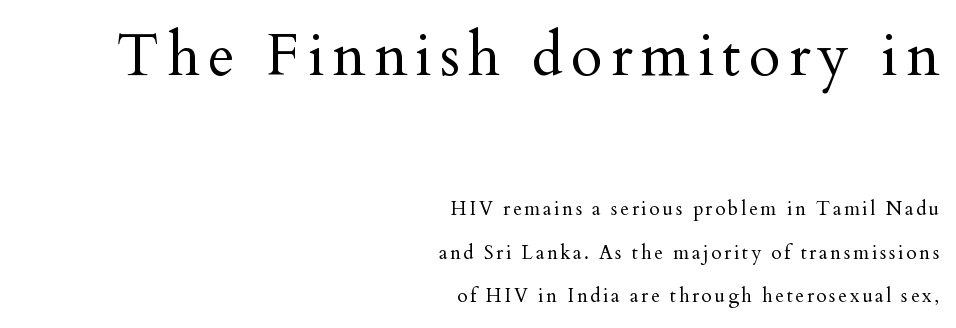
Q: Is the text bold? A: No.
Q: Is the text italic (slanted)? A: No, it is upright.
Q: Is the typeface a serif or a sans-serif typeface? A: Serif.
Q: Is the text underlined? A: No.
Q: How is the paragraph aligned? A: Right-aligned.
Q: Is the spacing between lines tight, normal or loose? A: Loose.
Q: Which block of text is set in a larger size, the first (top) or the second (bottom)? A: The first (top) one.
Q: Width (condensed, normal, or wide)? A: Normal.
Q: Stroke contrast? A: Medium.
Q: x-height? A: Small.
Q: Monospaced? A: No.
